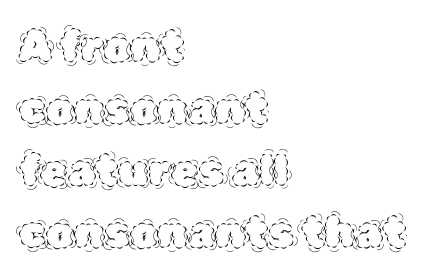
The image shows 44 px thin type, upright; set left-aligned, normal line spacing (1.41x), normal letter spacing, not underlined; a large x-height.
